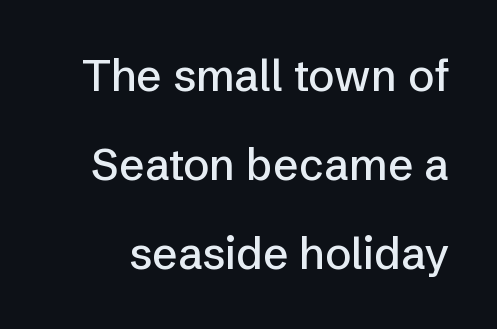
The image shows 44 px sans-serif type, upright; set loose line spacing (2.02x), normal letter spacing, not underlined; low stroke contrast and a medium x-height.
